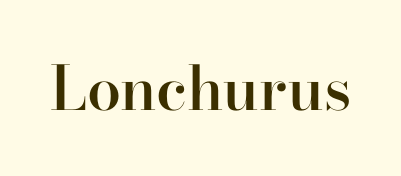
The tracking reads as untouched default to a designer's eye. The type family on display is of the serif kind. Semibold letterforms, between regular and bold. The letters advance in unequal steps, a hallmark of proportional type.
